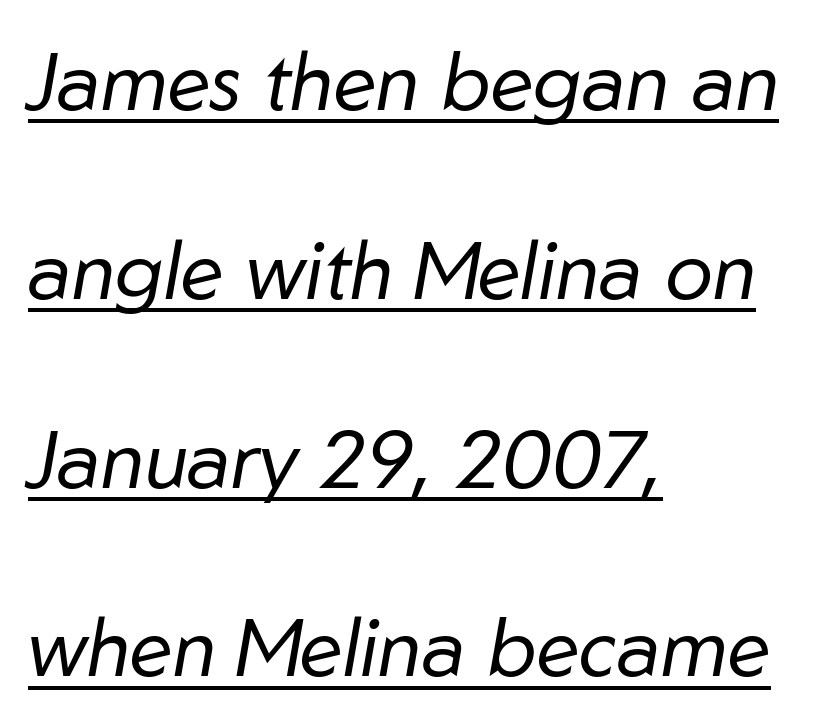
Q: Is the text bold? A: No.
Q: Is the text italic (slanted)? A: Yes, it leans right by about 10 degrees.
Q: Is the text underlined? A: Yes.
Q: How is the paragraph aligned? A: Left-aligned.
Q: Is the spacing between letters normal or unusually wide? A: Normal.
Q: Is the spacing between lines tight, normal or loose? A: Loose.
Q: Width (condensed, normal, or wide)? A: Normal.
Q: Stroke contrast? A: Low.
Q: x-height? A: Medium.
Q: Monospaced? A: No.
